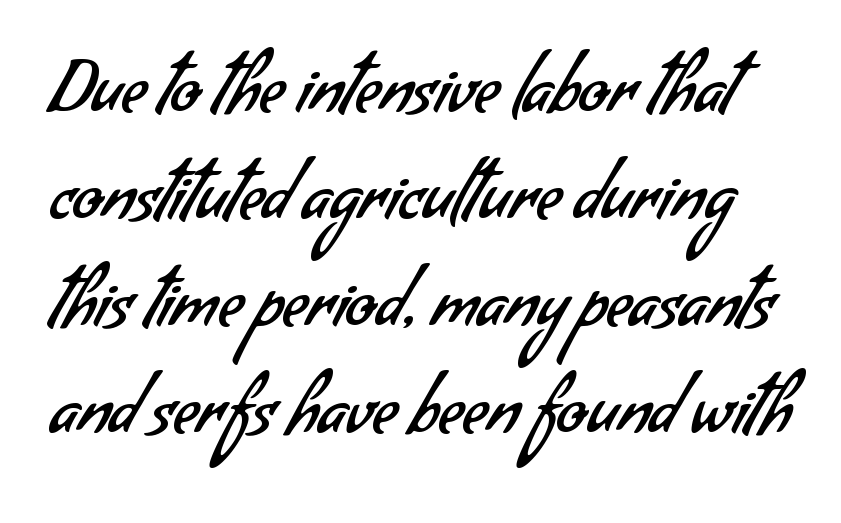
Look at the bottom of the vertical strokes: they stop flat, with no serifs. The passage shown is typed in a proportional face where columns would drift. Unbolded letterforms with no extra heft. Check the space under the baseline: it is left empty.
